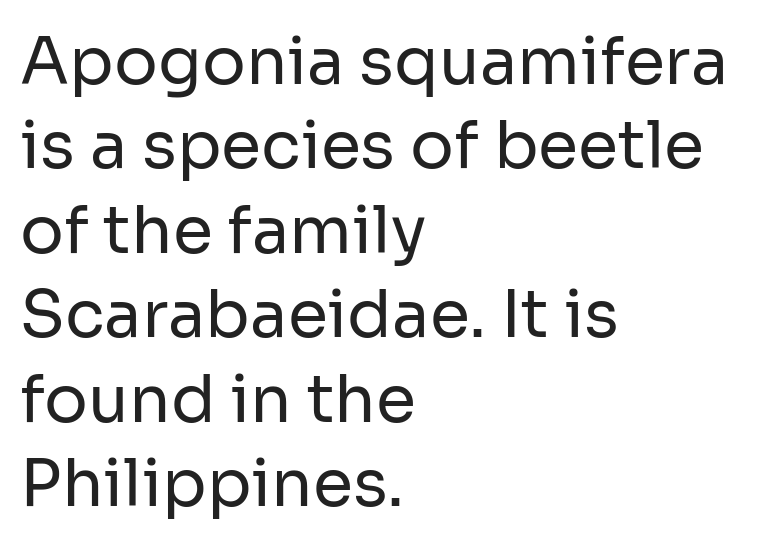
The font family rendered here belongs to the sans-serif group. Only glyphs here, with clear space below each row. The passage shown is not bold in any degree. Letter spacing: default. Is the block centered? No — it sits flush against the left margin. The specimen reads as upright at a glance.
